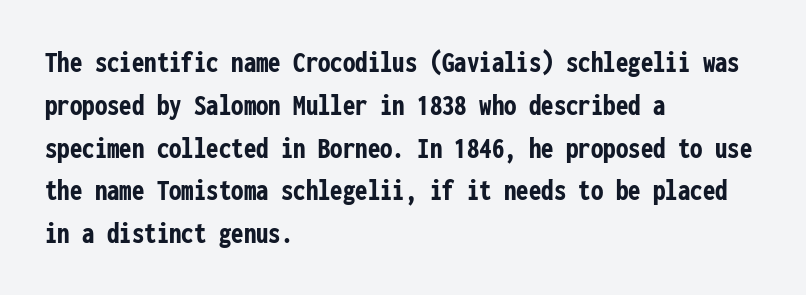
The image shows 31 px semibold, condensed sans-serif type, upright, monospaced; set left-aligned, normal line spacing (1.38x), normal letter spacing, not underlined; low stroke contrast and a medium x-height.
